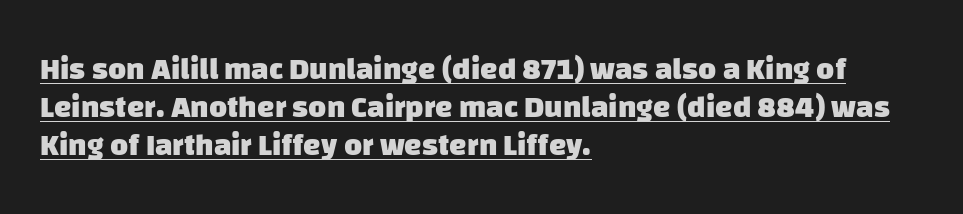
Q: Is the text bold? A: Yes.
Q: Is the typeface a serif or a sans-serif typeface? A: Sans-serif.
Q: Is the text underlined? A: Yes.
Q: How is the paragraph aligned? A: Left-aligned.
Q: Is the spacing between letters normal or unusually wide? A: Normal.
Q: Width (condensed, normal, or wide)? A: Normal.
Q: Stroke contrast? A: Low.
Q: x-height? A: Large.
Q: Monospaced? A: No.
